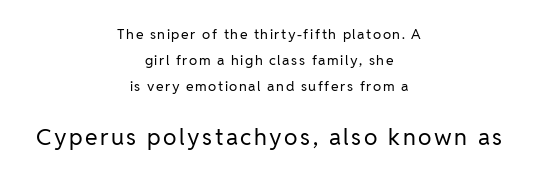
The image shows 23 px text type, upright; set centered, line spacing 1.87x, not underlined; the second (bottom) block is 1.64x larger.
